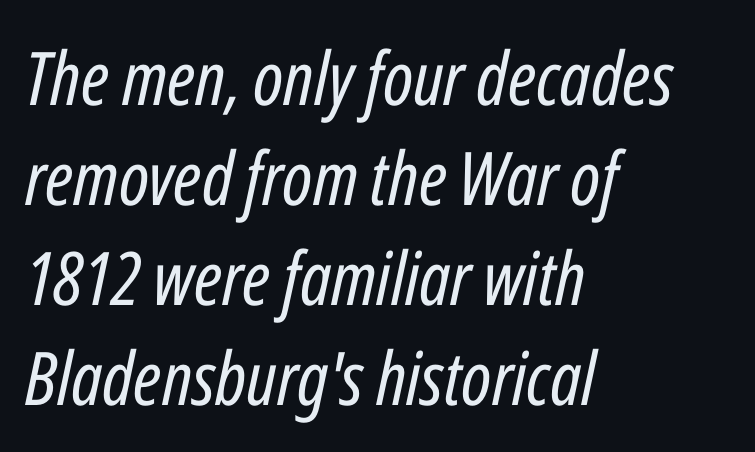
Would a proofreader flag this as italicized? Yes. This sample uses plain, unmodified letter spacing. The line-height multiplier appears to be the usual default. Nothing heavy about these letters — not bold at all. Glance below the letters and you will spot only blank space. Which margin do the lines hug? The left one — the right edge is uneven.
